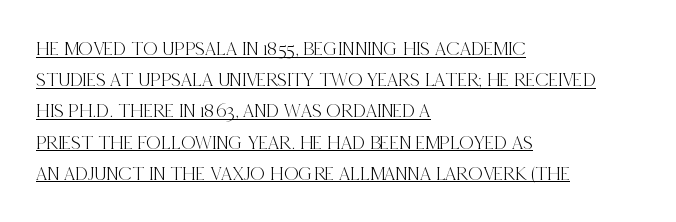
The image shows 20 px text type, upright; set left-aligned, normal line spacing (1.56x), normal letter spacing, underlined.
